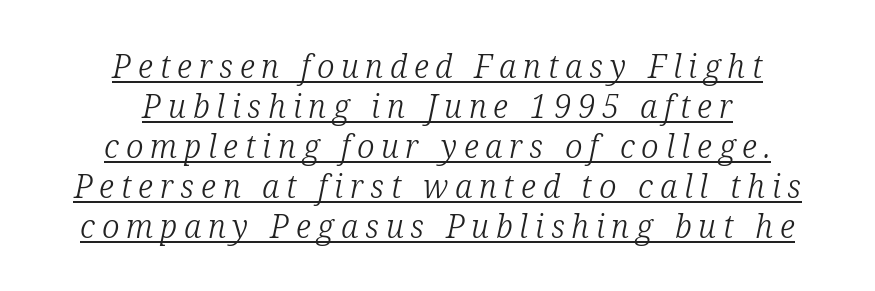
The image shows 32 px light serif type, italic (leaning right); set centered, normal line spacing (1.25x), unusually wide letter spacing (+0.21 em), underlined; low stroke contrast and a medium x-height.
